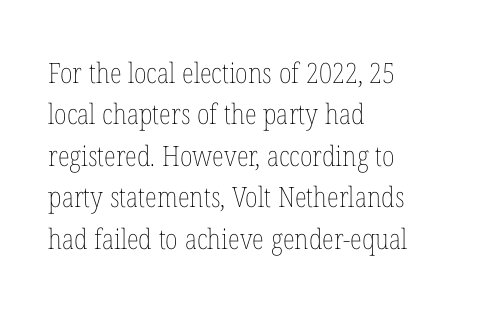
Weight: in the light-to-regular range. A roman cut, with each character standing at attention. Compared with typical body copy, the letter spacing here is the same. Here the designer chose a conventional face with non-uniform glyph widths. Horizontal bands of white between lines are of average thickness.
